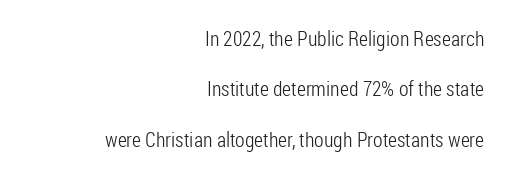
No chunkiness to these letters — they're not bold. Between one letter and the next there's only the usual sliver of space. The space directly below the letters is spotless. When letters stand straight like this, we call the style roman or upright. You could fit nearly another row in the gap between these rows.
